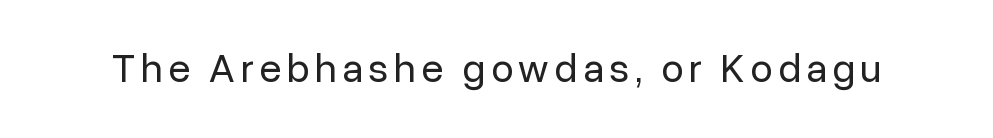
{"serif": "no", "italic": "no", "bold": "no", "weight": "regular", "width": "normal", "stroke_contrast": "low", "x_height": "medium", "monospaced": "no", "underline": "no", "glyph_px": 40}
